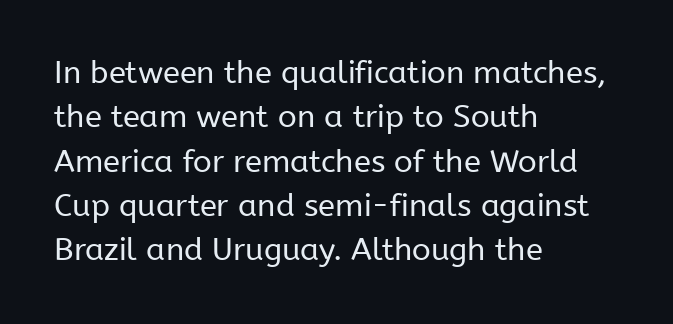
This rendering employs a face without finishing strokes, i.e., a sans-serif. The foot of each line stays bare and open. Each letter keeps its own natural width here, so spacing adapts to shape. Students, note that the glyphs here touch the page at normal intervals. The weight tops out at a normal text grade. Leading matches the norm, producing a regular column.
